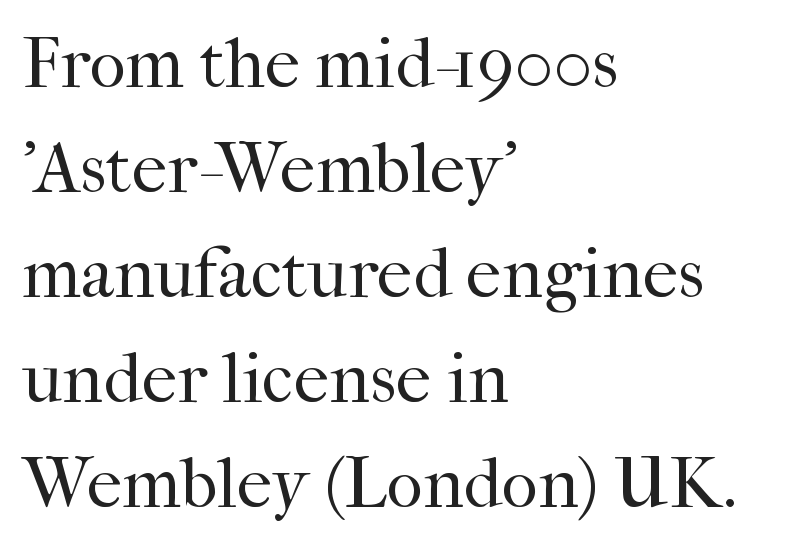
The image shows 71 px regular-weight serif type, upright; set left-aligned, normal line spacing (1.48x), normal letter spacing, not underlined; high stroke contrast and a medium x-height.
